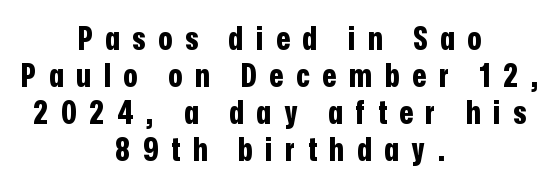
Q: Is the text bold? A: Yes.
Q: Is the text italic (slanted)? A: No, it is upright.
Q: Is the typeface a serif or a sans-serif typeface? A: Sans-serif.
Q: Is the text underlined? A: No.
Q: How is the paragraph aligned? A: Centered.
Q: Is the spacing between letters normal or unusually wide? A: Unusually wide.
Q: Width (condensed, normal, or wide)? A: Condensed.
Q: Stroke contrast? A: Low.
Q: x-height? A: Medium.
Q: Monospaced? A: No.
